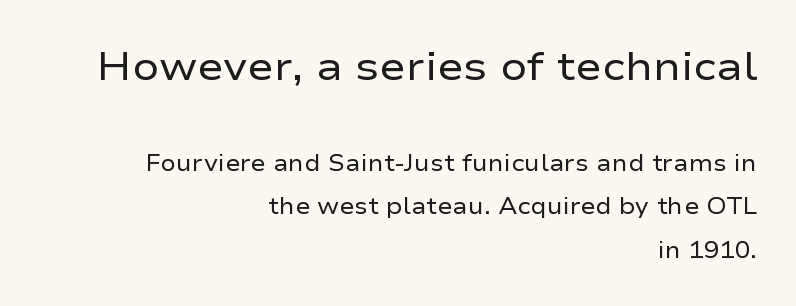
You can tell it's not italic because the verticals are truly vertical. Bold? No — there's no thickening of the strokes. Spacing between characters is what you'd get straight out of the box. The rendering uses natural spacing where letterforms have individual widths.
